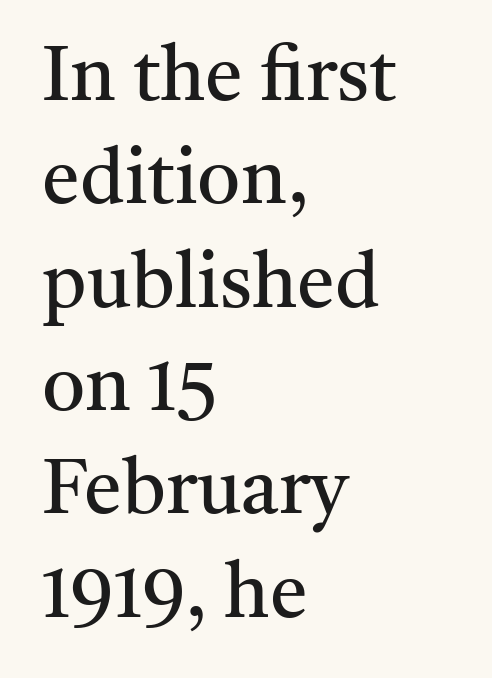
{"serif": "yes", "italic": "no", "bold": "no", "weight": "regular", "width": "normal", "stroke_contrast": "medium", "x_height": "medium", "monospaced": "no", "underline": "no", "align": "left", "line_spacing": "normal", "line_spacing_ratio": 1.36, "letter_spacing": "normal", "letter_spacing_em": 0.0, "glyph_px": 76}
